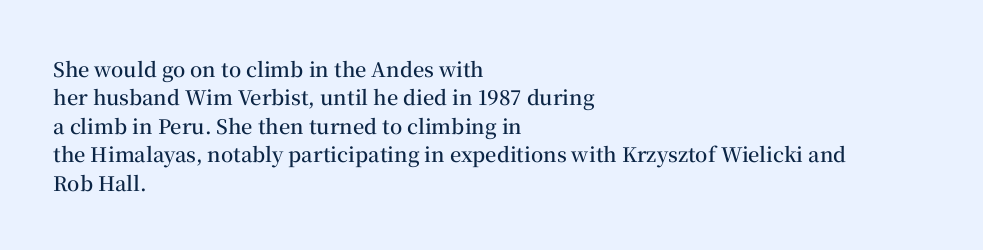
The image shows 20 px text type, upright; set left-aligned, normal line spacing (1.42x), normal letter spacing, not underlined.
